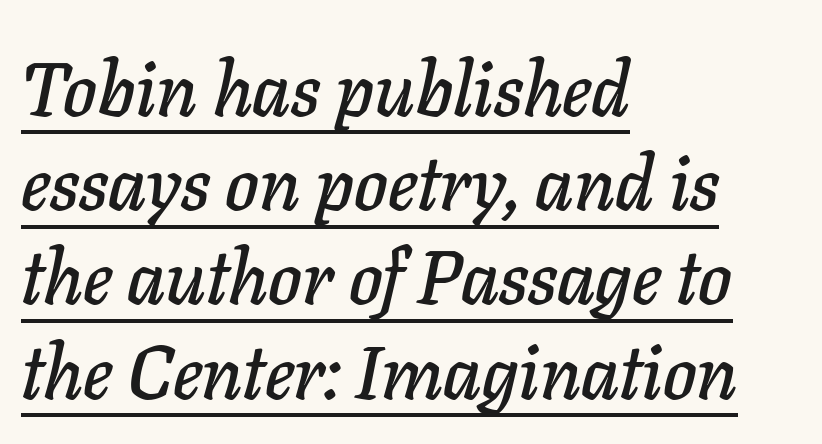
The image shows 76 px text type, italic (leaning right); set left-aligned, line spacing 1.24x, normal letter spacing, underlined; low stroke contrast and a medium x-height.
